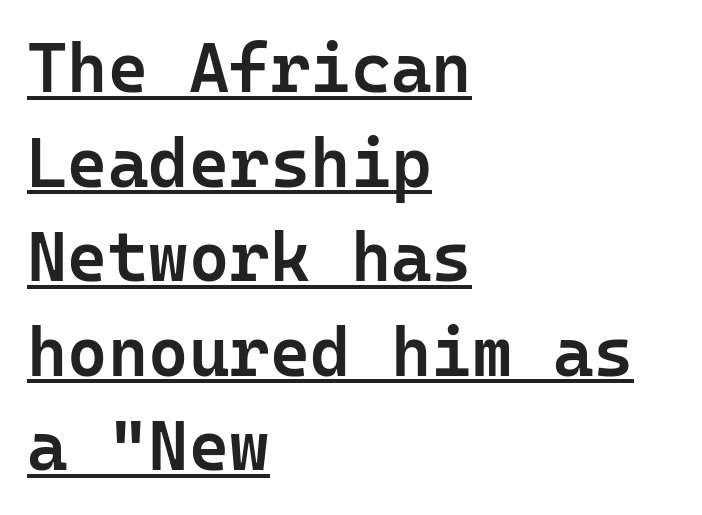
{"serif": "no", "italic": "no", "bold": "semi", "weight": "semibold", "width": "normal", "stroke_contrast": "low", "x_height": "medium", "monospaced": "yes", "underline": "yes", "align": "left", "line_spacing": "normal", "line_spacing_ratio": 1.37, "letter_spacing": "normal", "letter_spacing_em": 0.0, "glyph_px": 69}
